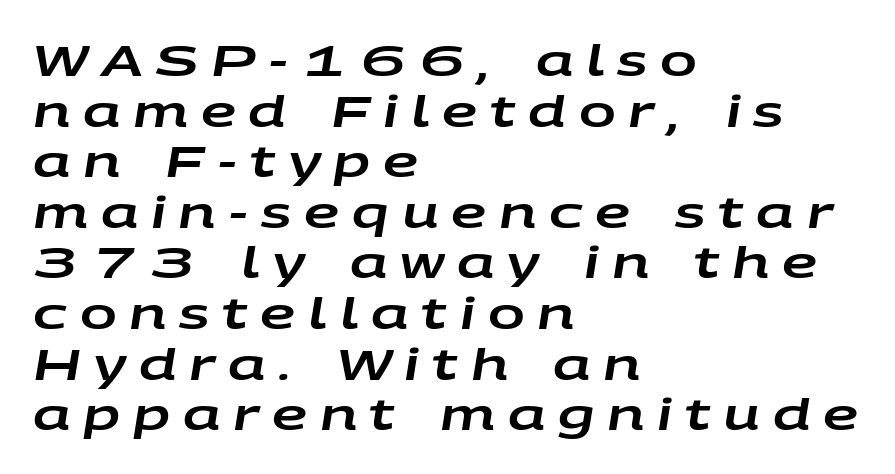
{"italic": "yes", "lean": "right", "slant_degrees": 9, "width": "wide", "stroke_contrast": "low", "x_height": "large", "monospaced": "no", "underline": "no", "align": "left", "line_spacing": "tight", "line_spacing_ratio": 1.15, "letter_spacing": "wide", "letter_spacing_em": 0.29, "glyph_px": 44}
